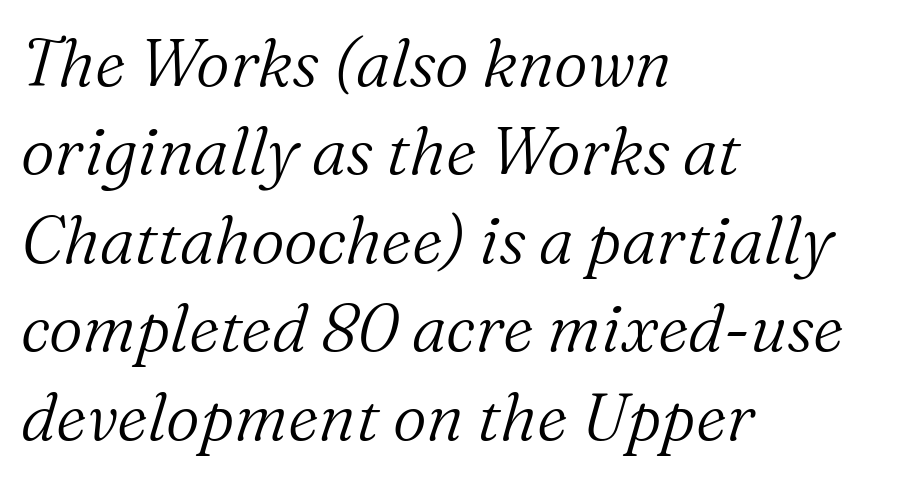
Italic? Definitely — the glyphs are oblique. Regarding serifs, this sample has them. Only glyphs here, with clear space below each row. In terms of leading, this rendering sits right in the middle. Bold? No — there's no thickening of the strokes.
